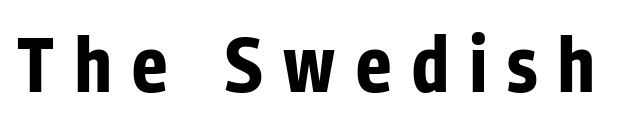
The image shows 77 px bold, condensed sans-serif type, upright; set unusually wide letter spacing (+0.27 em), not underlined; low stroke contrast and a medium x-height.
